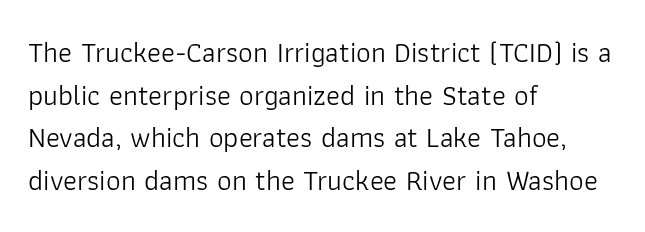
The image shows 29 px light sans-serif type, upright; set left-aligned, normal line spacing (1.47x), normal letter spacing, not underlined; low stroke contrast and a medium x-height.
